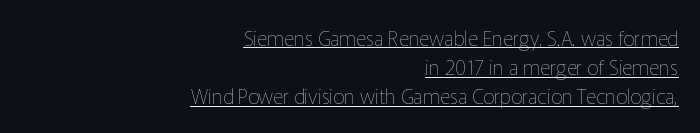
{"italic": "no", "bold": "no", "underline": "yes", "align": "right", "line_spacing": "normal", "line_spacing_ratio": 1.46, "letter_spacing": "normal", "letter_spacing_em": 0.0, "glyph_px": 20}
